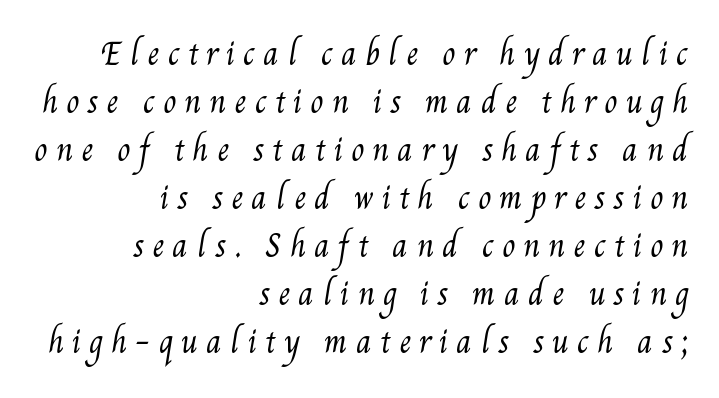
The image shows 30 px regular-weight, condensed type; set right-aligned, normal line spacing (1.6x), unusually wide letter spacing (+0.27 em), not underlined; medium stroke contrast and a small x-height.
